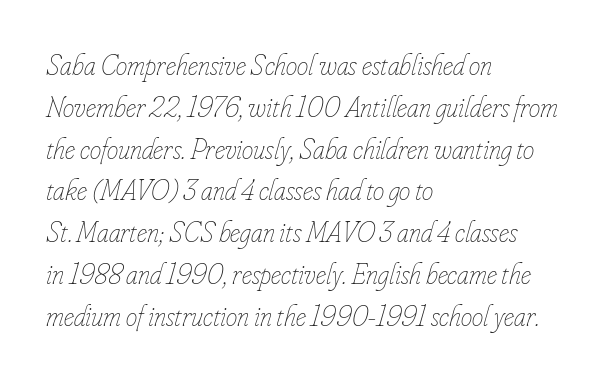
The image shows 29 px thin, condensed type, italic (leaning right); set left-aligned, normal line spacing (1.44x), normal letter spacing, not underlined; low stroke contrast and a small x-height.
